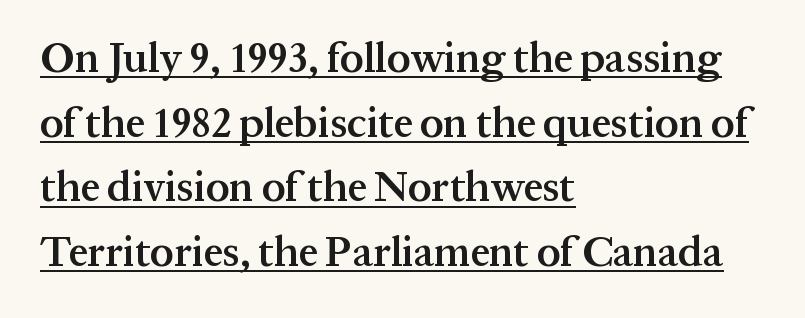
The image shows 42 px semibold serif type, upright; set left-aligned, normal line spacing (1.54x), normal letter spacing, underlined; medium stroke contrast and a medium x-height.
